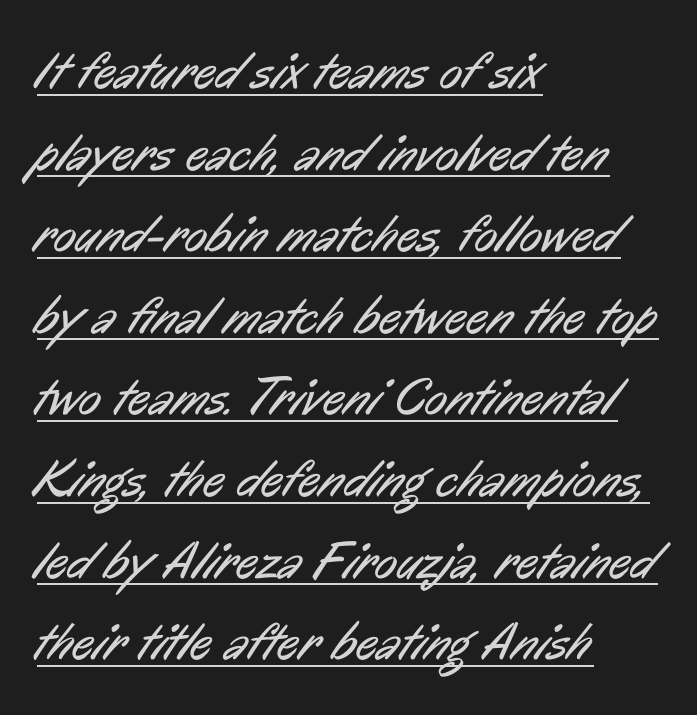
Q: Is the text bold? A: No.
Q: Is the typeface a serif or a sans-serif typeface? A: Sans-serif.
Q: Is the text underlined? A: Yes.
Q: How is the paragraph aligned? A: Left-aligned.
Q: Is the spacing between letters normal or unusually wide? A: Normal.
Q: Is the spacing between lines tight, normal or loose? A: Normal.
Q: Width (condensed, normal, or wide)? A: Condensed.
Q: Stroke contrast? A: Low.
Q: x-height? A: Medium.
Q: Monospaced? A: No.
